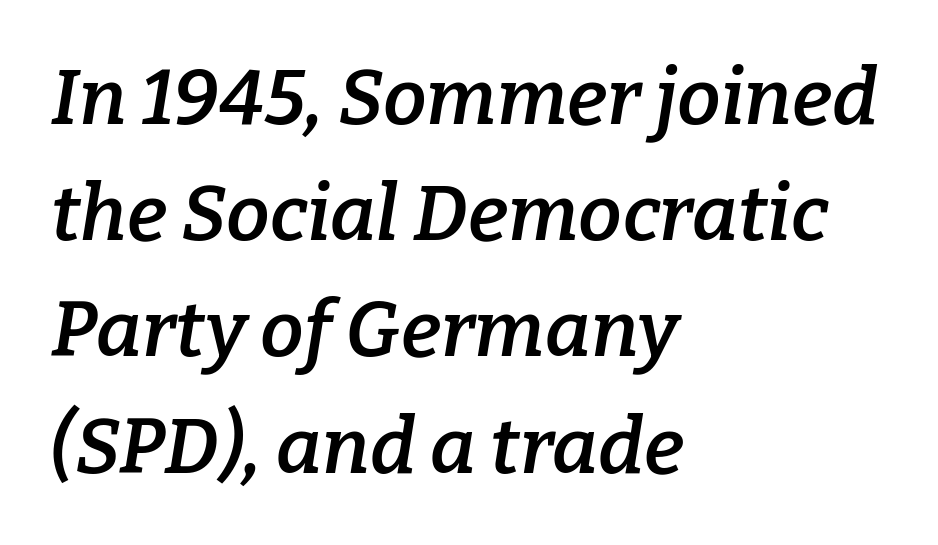
Nobody touched the tracking dial on this one. Clear beneath every line of the passage. There's an unmistakable incline to the writing here. The text block is weighted toward the left margin, trailing off unevenly rightward.
